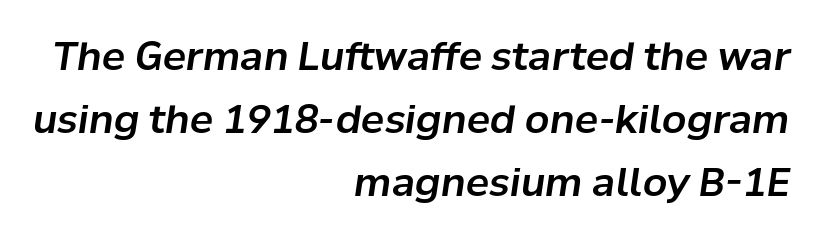
The passage shown leans; its letterforms are oblique. Underline: absent. If you measured baseline to baseline, you'd find a middling distance. Nobody touched the tracking dial on this one.
